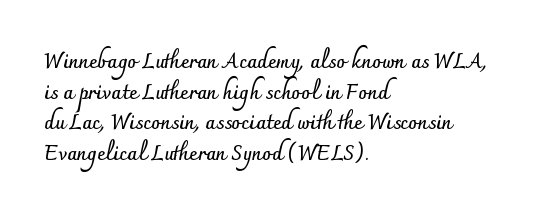
Q: Is the text bold? A: Yes.
Q: Is the text italic (slanted)? A: Yes.
Q: Is the text underlined? A: No.
Q: How is the paragraph aligned? A: Left-aligned.
Q: Is the spacing between letters normal or unusually wide? A: Normal.
Q: Is the spacing between lines tight, normal or loose? A: Normal.
